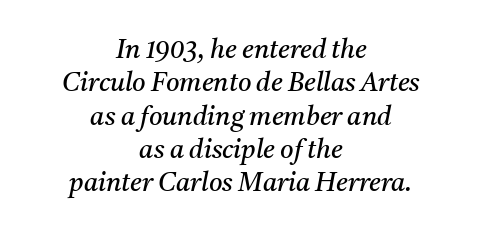
{"italic": "yes", "lean": "right", "slant_degrees": 11, "bold": "no", "underline": "no", "align": "center", "line_spacing": "normal", "line_spacing_ratio": 1.28, "letter_spacing": "normal", "letter_spacing_em": 0.0, "glyph_px": 26}
